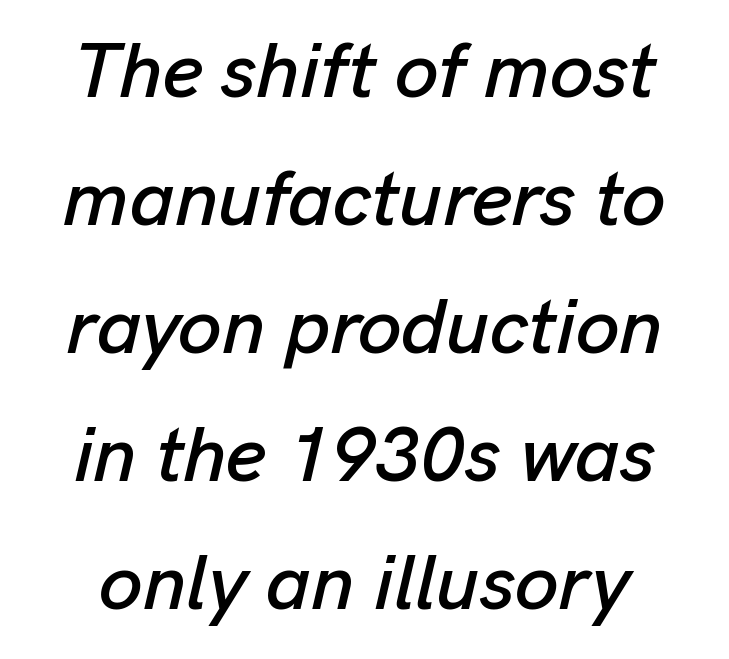
Q: Is the text italic (slanted)? A: Yes, it leans right by about 13 degrees.
Q: Is the text underlined? A: No.
Q: Is the spacing between letters normal or unusually wide? A: Normal.
Q: Is the spacing between lines tight, normal or loose? A: Normal.
Q: Width (condensed, normal, or wide)? A: Normal.
Q: Stroke contrast? A: Low.
Q: x-height? A: Medium.
Q: Monospaced? A: No.
